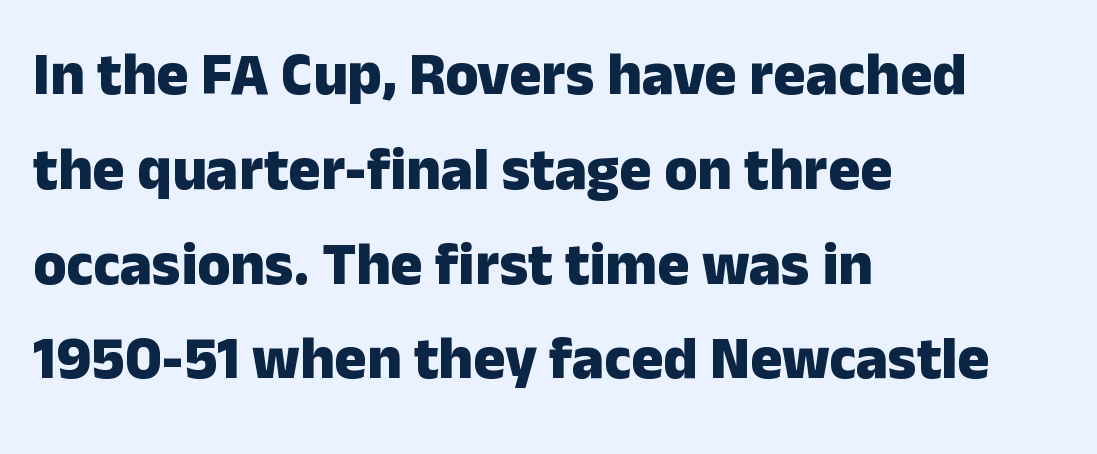
{"serif": "no", "italic": "no", "bold": "yes", "weight": "heavy", "width": "normal", "stroke_contrast": "low", "x_height": "medium", "monospaced": "no", "underline": "no", "align": "left", "line_spacing": "normal", "line_spacing_ratio": 1.58, "letter_spacing": "normal", "letter_spacing_em": 0.0, "glyph_px": 60}
